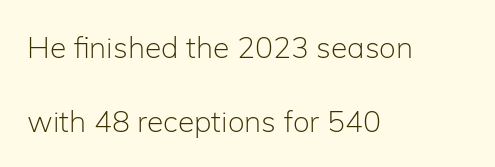
The image shows 30 px light sans-serif type, upright; set left-aligned, loose line spacing (2.46x), normal letter spacing, not underlined; low stroke contrast and a medium x-height.
